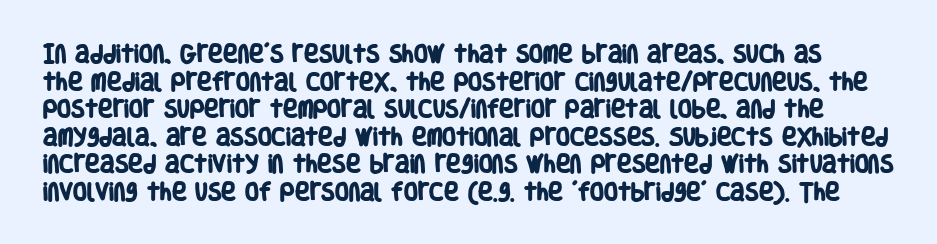
Evenly set lines give the paragraph a standard silhouette. The strokes are fattened all the way to bold. The gaps between neighbouring characters are ordinary and unremarkable. The space directly below the letters is spotless.
